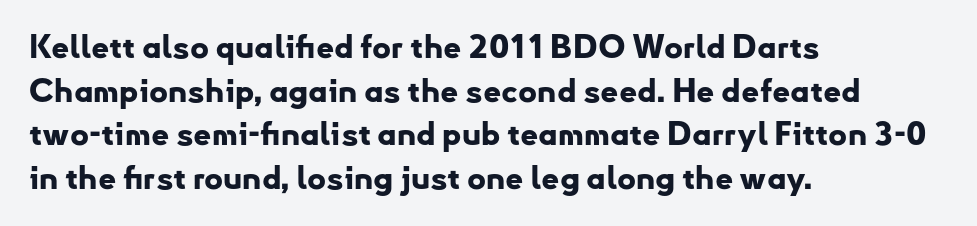
Q: Is the text bold? A: Yes.
Q: Is the text italic (slanted)? A: No, it is upright.
Q: Is the typeface a serif or a sans-serif typeface? A: Sans-serif.
Q: Is the text underlined? A: No.
Q: How is the paragraph aligned? A: Left-aligned.
Q: Is the spacing between letters normal or unusually wide? A: Normal.
Q: Is the spacing between lines tight, normal or loose? A: Normal.
Q: Width (condensed, normal, or wide)? A: Normal.
Q: Stroke contrast? A: Low.
Q: x-height? A: Small.
Q: Monospaced? A: No.
